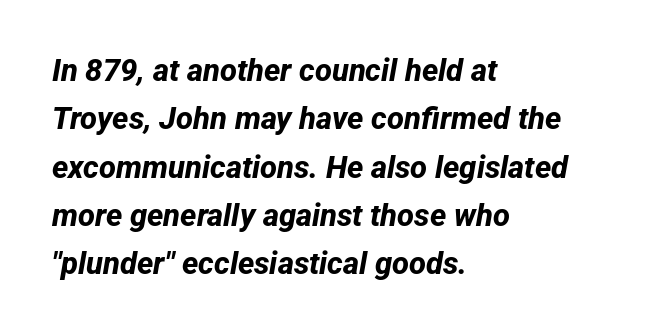
Nothing unusual about the tracking: characters are spaced as the font intends. The passage shown is typeset with a sans-serif family. Is this a fixed-width face? No — the glyphs have proportional, varying widths. Nobody drew a line under any word here. How would I describe the line gaps? Plain and ordinary. Does the weight exceed regular? Yes, all the way to bold.
